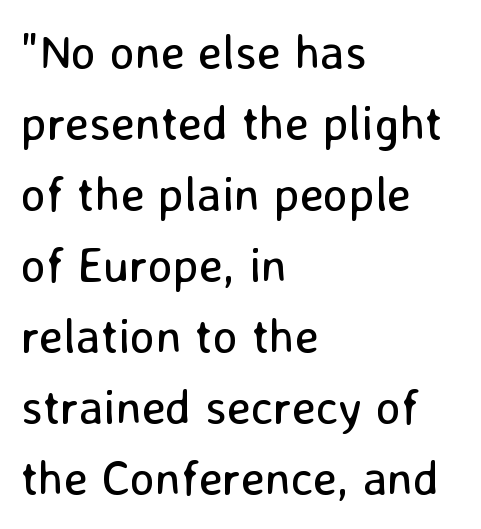
The characters are drawn with everyday or finer stroke widths. Horizontal bands of white between lines are of average thickness. The lettering stays uniformly vertical, giving the passage a roman look. A typesetter would call this proportional, since set widths differ per character. Check under the words: just untouched page.
